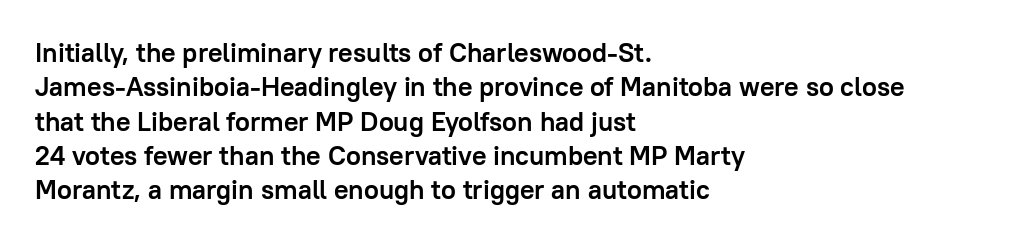
Q: Is the text bold? A: Yes.
Q: Is the text italic (slanted)? A: No, it is upright.
Q: Is the text underlined? A: No.
Q: How is the paragraph aligned? A: Left-aligned.
Q: Is the spacing between letters normal or unusually wide? A: Normal.
Q: Is the spacing between lines tight, normal or loose? A: Normal.
